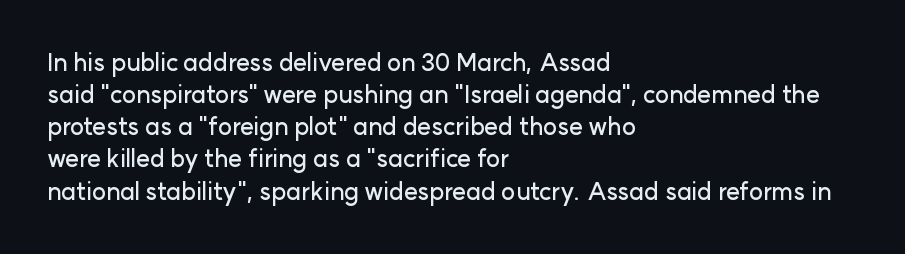
{"italic": "no", "underline": "no", "align": "left", "line_spacing": "normal", "line_spacing_ratio": 1.34, "letter_spacing": "normal", "letter_spacing_em": 0.0, "glyph_px": 24}
